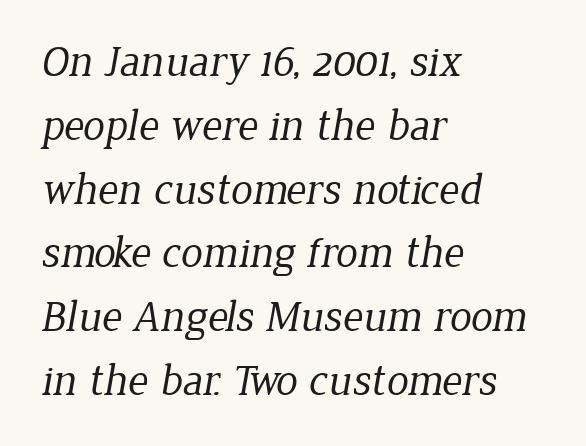
The specimen omits any rule beneath the text block's lines. Leftover space on each line is placed entirely after the last word. In terms of letterspacing, this is plain default setting. Baseline-to-baseline distance is the conventional proportion of letter height. Think standard paragraph weight, or any step lighter than that.
